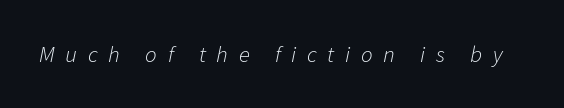
The image shows 23 px text type, italic (leaning right); set unusually wide letter spacing (+0.46 em), not underlined.
